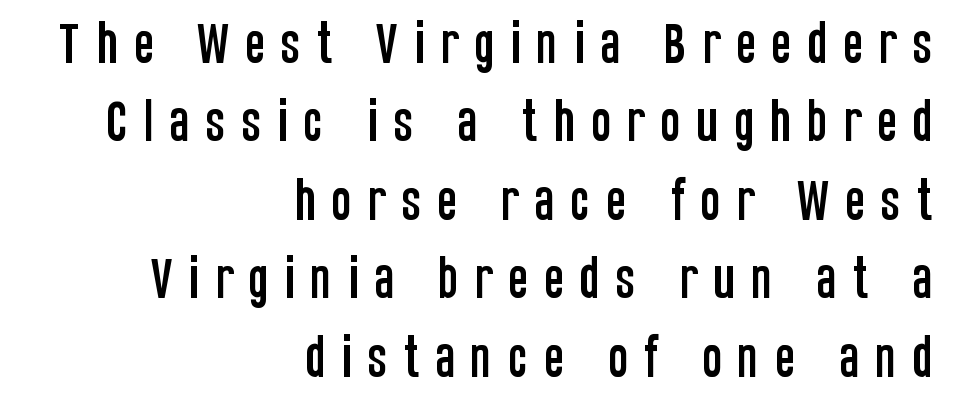
The image shows 47 px condensed sans-serif type, upright; set right-aligned, normal line spacing (1.67x), unusually wide letter spacing (+0.32 em), not underlined; low stroke contrast and a large x-height.
